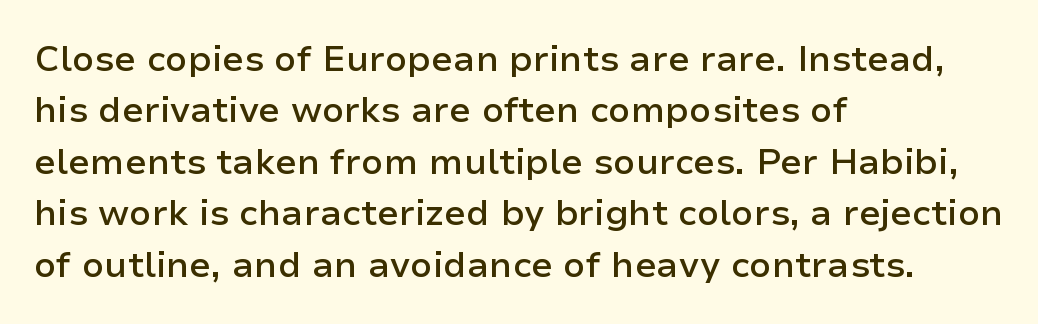
{"serif": "no", "italic": "no", "bold": "semi", "weight": "semibold", "width": "normal", "stroke_contrast": "low", "x_height": "medium", "monospaced": "no", "underline": "no", "align": "left", "line_spacing": "normal", "line_spacing_ratio": 1.43, "letter_spacing": "normal", "letter_spacing_em": 0.0, "glyph_px": 36}
